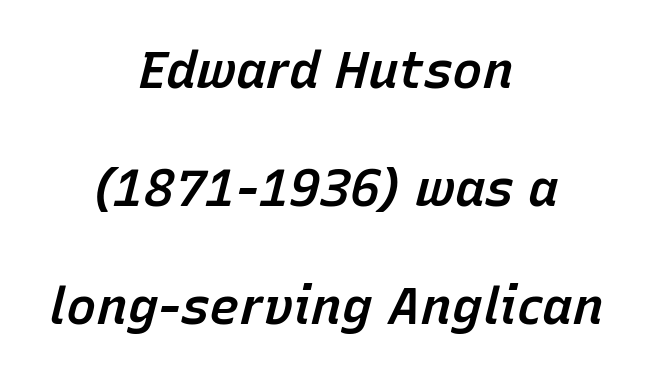
Q: Is the text bold? A: Semi-bold.
Q: Is the text italic (slanted)? A: Yes, it leans right by about 15 degrees.
Q: Is the text underlined? A: No.
Q: How is the paragraph aligned? A: Centered.
Q: Is the spacing between letters normal or unusually wide? A: Normal.
Q: Is the spacing between lines tight, normal or loose? A: Loose.
Q: Width (condensed, normal, or wide)? A: Normal.
Q: Stroke contrast? A: Low.
Q: x-height? A: Medium.
Q: Monospaced? A: No.
